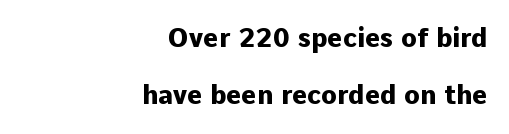
The paragraph shown leans on its right margin. The passage shown is emphatically bold. Nothing unusual about the tracking: characters are spaced as the font intends. The specimen omits any rule beneath the text block's lines.
